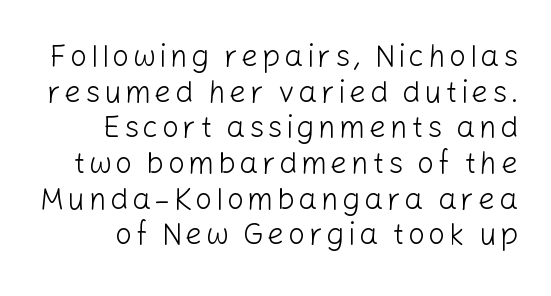
The image shows 30 px light sans-serif type, upright; set line spacing 1.19x, not underlined; low stroke contrast and a medium x-height.
